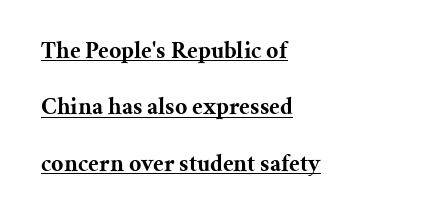
Q: Is the text bold? A: Yes.
Q: Is the text italic (slanted)? A: No, it is upright.
Q: Is the text underlined? A: Yes.
Q: How is the paragraph aligned? A: Left-aligned.
Q: Is the spacing between letters normal or unusually wide? A: Normal.
Q: Is the spacing between lines tight, normal or loose? A: Loose.
